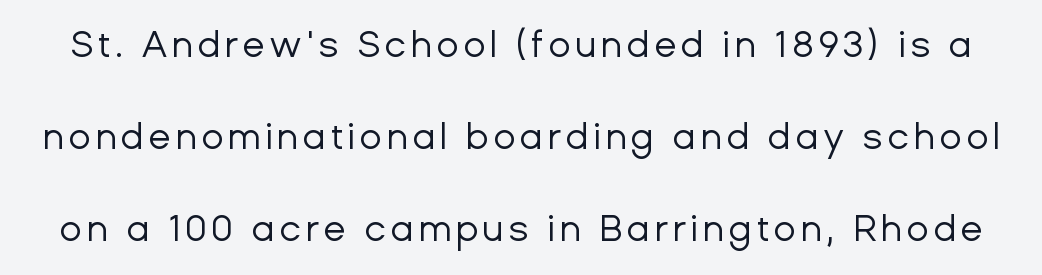
This is sans-serif lettering, the kind often seen on screens and signage. Stems and bowls with no extra thickness — not bold. Nobody drew a line under any word here. The letters stand upright; this is a roman face. You could fit nearly another row in the gap between these rows. You could not count columns in this text — the font is proportionally spaced.
